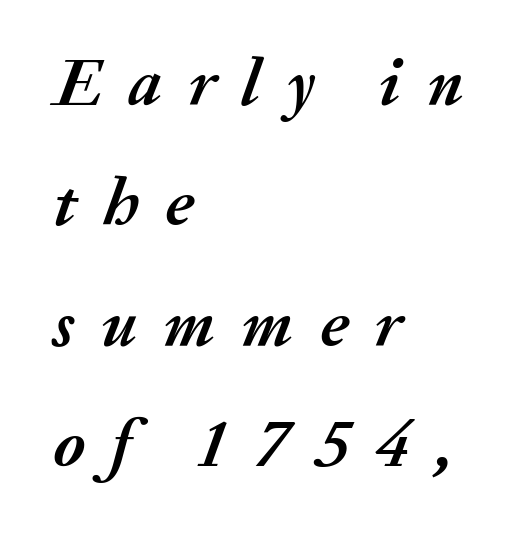
{"italic": "yes", "lean": "right", "slant_degrees": 20, "bold": "yes", "weight": "semibold", "width": "normal", "stroke_contrast": "medium", "x_height": "medium", "monospaced": "no", "underline": "no", "align": "left", "line_spacing_ratio": 1.77, "letter_spacing": "wide", "letter_spacing_em": 0.38, "glyph_px": 68}
